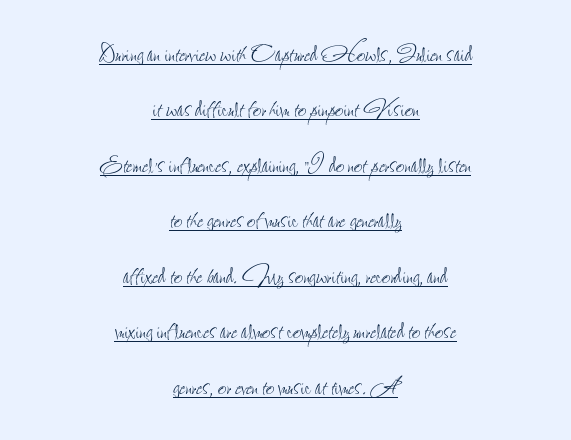
The image shows 30 px thin, condensed type; set centered, line spacing 1.85x, normal letter spacing, underlined; low stroke contrast and a small x-height.
